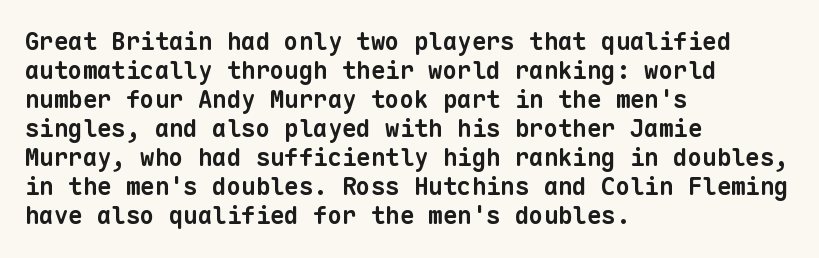
A student would call this left alignment; a typographer would say flush left, rag right. A typesetter would call this zero additional tracking. The zone under the glyphs is completely vacant. Pretty heavy lettering here — definitely bold.
